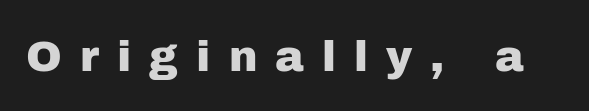
Q: Is the text italic (slanted)? A: No, it is upright.
Q: Is the typeface a serif or a sans-serif typeface? A: Sans-serif.
Q: Is the text underlined? A: No.
Q: Is the spacing between letters normal or unusually wide? A: Unusually wide.
Q: Width (condensed, normal, or wide)? A: Normal.
Q: Stroke contrast? A: Low.
Q: x-height? A: Medium.
Q: Monospaced? A: No.
